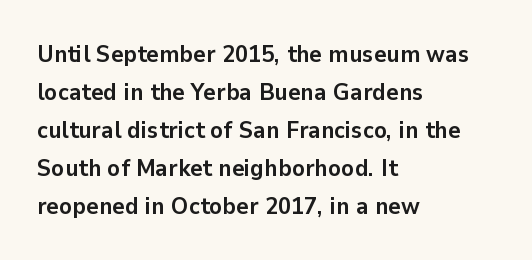
The image shows 24 px bold type, upright; set left-aligned, normal line spacing (1.58x), normal letter spacing, not underlined.
